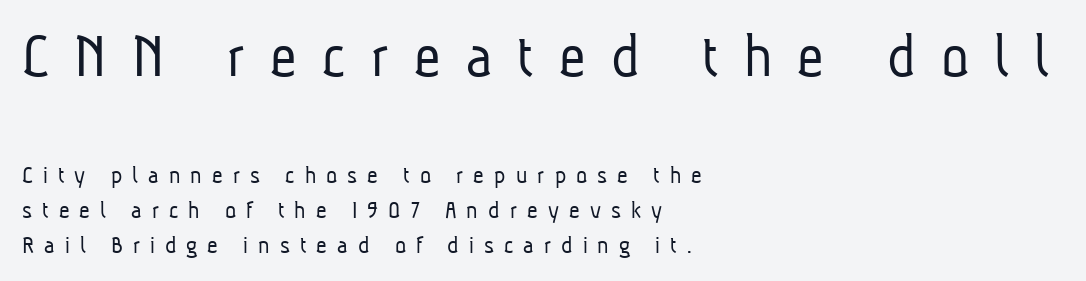
{"serif": "no", "bold": "no", "weight": "light", "width": "condensed", "stroke_contrast": "low", "x_height": "medium", "monospaced": "no", "underline": "no", "align": "left", "line_spacing": "normal", "line_spacing_ratio": 1.34, "letter_spacing": "wide", "letter_spacing_em": 0.39, "larger_block": "first", "size_ratio": 2.5, "glyph_px": 65}
